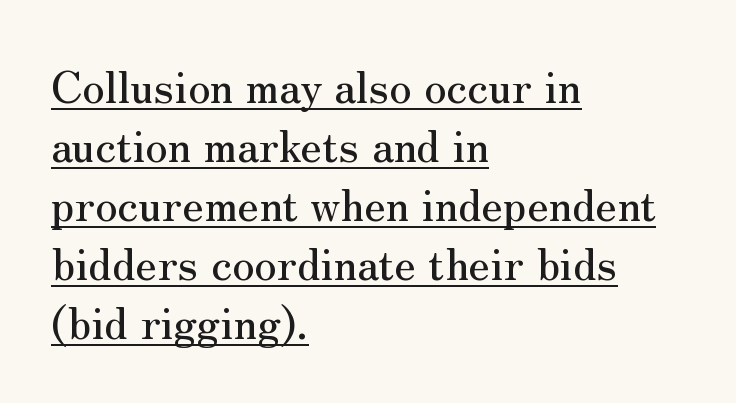
{"serif": "yes", "italic": "no", "width": "normal", "stroke_contrast": "medium", "x_height": "small", "monospaced": "no", "underline": "yes", "align": "left", "line_spacing": "normal", "line_spacing_ratio": 1.34, "letter_spacing": "normal", "letter_spacing_em": 0.0, "glyph_px": 44}
